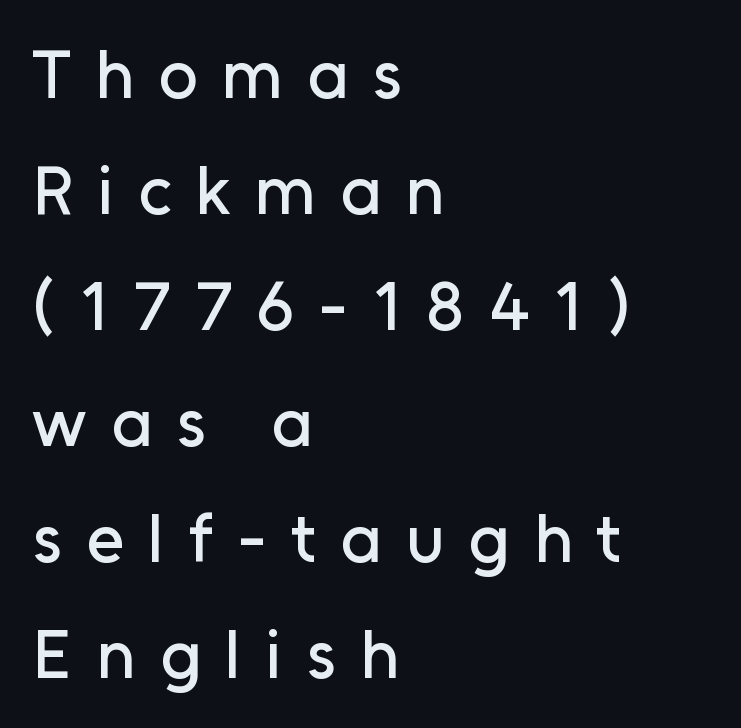
Unlike a traditional serif, this face leaves its strokes unadorned. These lines are rendered in a variable-pitch font. In terms of posture, this sample is upright. Descender tails drop into unmarked territory. Tracking value appears strongly positive — letters spread wide. Short and long lines alike share a common starting point at left.
